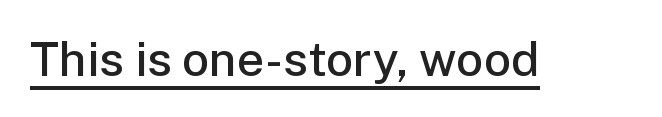
Each glyph is drawn with semibold strokes, heavier than normal yet not fully bold. A continuous stroke trails under the words, as in a hyperlink. Between one letter and the next there's only the usual sliver of space. Looks like regular typesetting: each glyph gets only the width it needs. This is the regular roman posture of the typeface. This is sans-serif lettering, the kind often seen on screens and signage.
